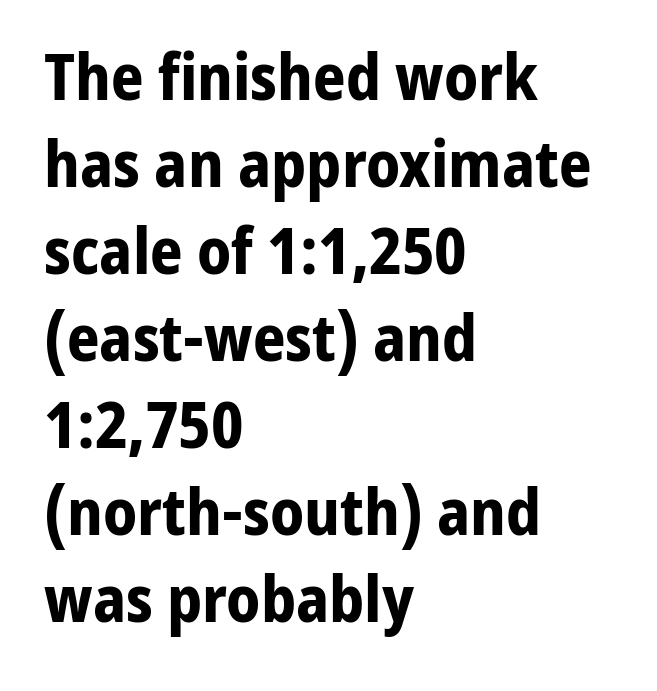
Interline gaps are of average width in this sample. Proportional: the letters do not fall into vertical columns. The space beneath each line is pristine and unruled. Grotesque or geometric, the face here clearly has no serifs.
